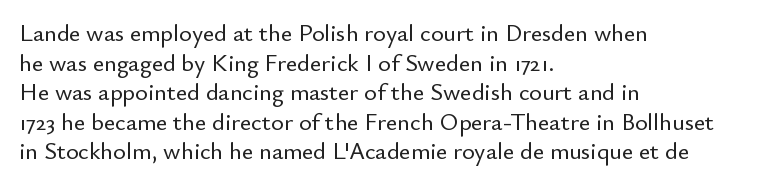
The rag falls on the right side of this text block. This sample uses an upright cut, with every glyph sitting square on the baseline. This sample uses plain, unmodified letter spacing. The strip under each line holds only bare page.
